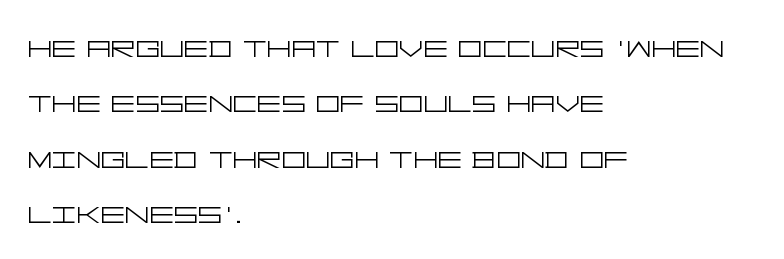
Summary of weight: not heavy and not bold. Observe the ordinary spacing: letters are neighbours, not strangers. A normal amount of white space separates one row of letters from the next. Letters rest on an invisible, unmarked baseline.
